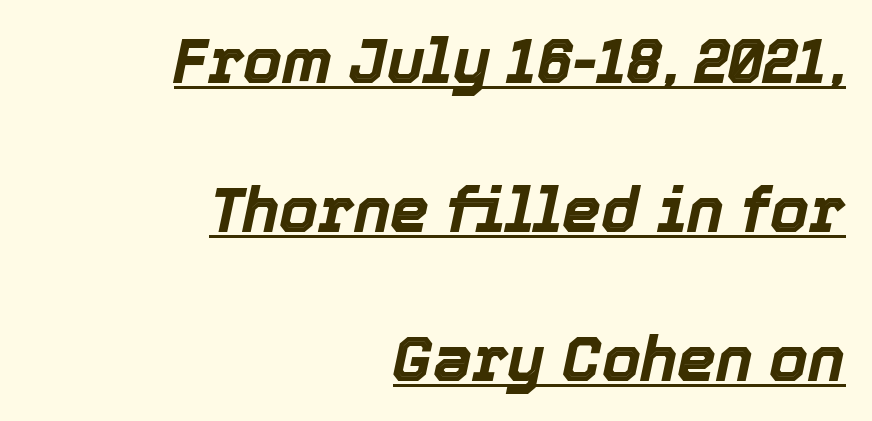
The image shows 62 px bold type, italic (leaning right); set right-aligned, loose line spacing (2.4x), normal letter spacing, underlined; a medium x-height.
